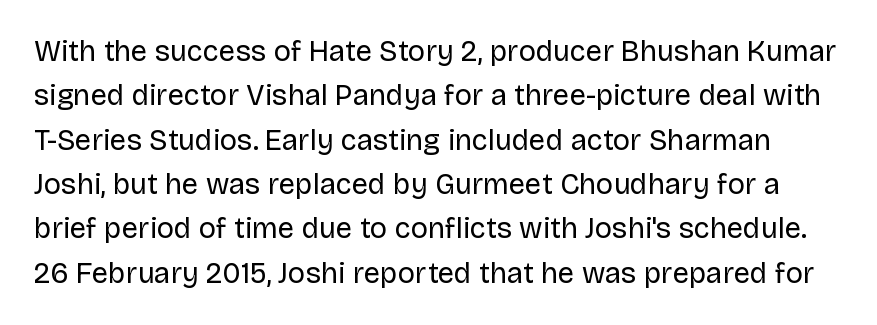
{"serif": "no", "italic": "no", "bold": "no", "weight": "regular", "width": "normal", "stroke_contrast": "low", "x_height": "large", "monospaced": "no", "underline": "no", "line_spacing": "normal", "line_spacing_ratio": 1.53, "letter_spacing": "normal", "letter_spacing_em": 0.0, "glyph_px": 29}
